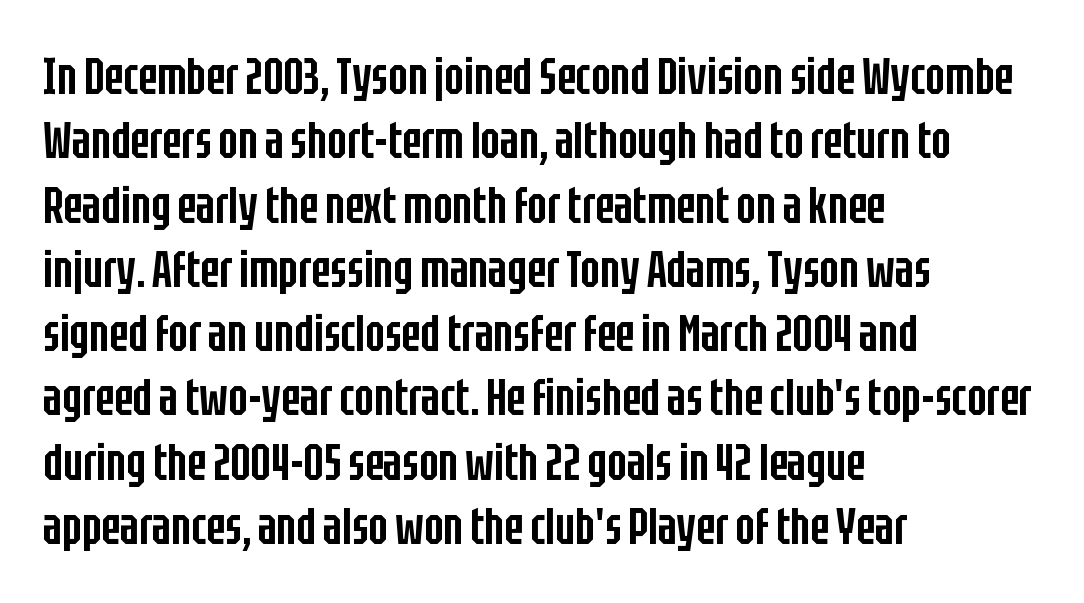
Honestly, the row spacing looks completely unremarkable. Does extra space separate the letters? No, they use regular spacing. No italicization has been applied; the sample stays upright. On the weight axis this lands at semibold, roughly 600. The specimen omits any rule beneath the text block's lines.
